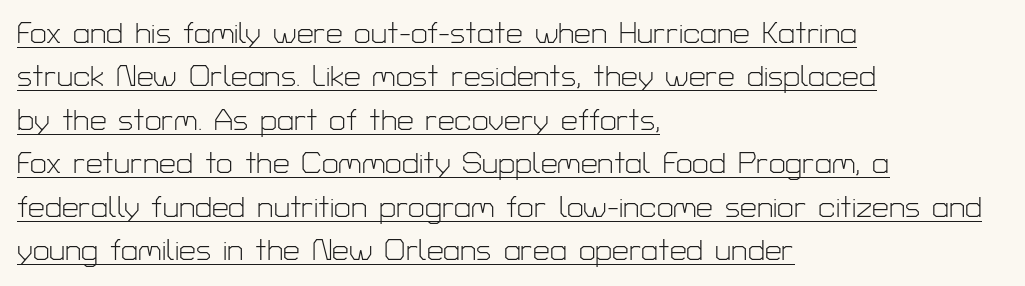
The rendering keeps characters at their native spacing. These glyphs show unthickened strokes, regular width or finer. This is roman type, the default non-slanted kind. Each letter keeps its own natural width here, so spacing adapts to shape. Horizontal bands of white between lines are of average thickness. The passage is arranged the way most books set body copy — flush left.
